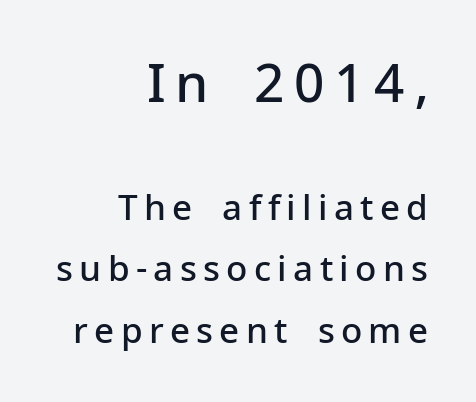
Q: Is the text bold? A: Semi-bold.
Q: Is the text italic (slanted)? A: No, it is upright.
Q: Is the typeface a serif or a sans-serif typeface? A: Sans-serif.
Q: Is the text underlined? A: No.
Q: How is the paragraph aligned? A: Right-aligned.
Q: Which block of text is set in a larger size, the first (top) or the second (bottom)? A: The first (top) one.
Q: Width (condensed, normal, or wide)? A: Normal.
Q: Stroke contrast? A: Low.
Q: x-height? A: Medium.
Q: Monospaced? A: No.
